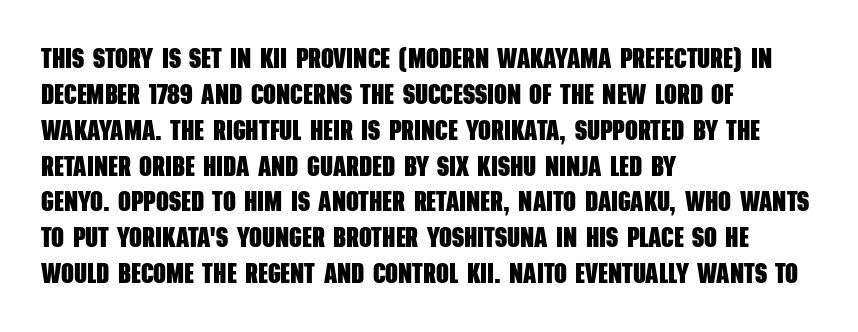
The image shows 28 px heavy, condensed sans-serif type; set left-aligned, normal line spacing (1.28x), normal letter spacing, not underlined; low stroke contrast and a large x-height.
